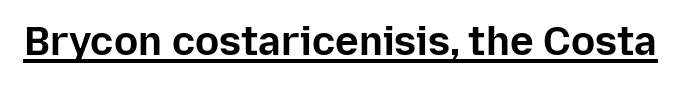
Typographically, this falls in the sans-serif category. Upright lettering throughout. The passage shown is underscored from start to finish. The letters are bold, with thick, heavy strokes. This rendering leaves character spacing at its baseline value. Character widths vary here, with narrow letters taking less room than wide ones.
